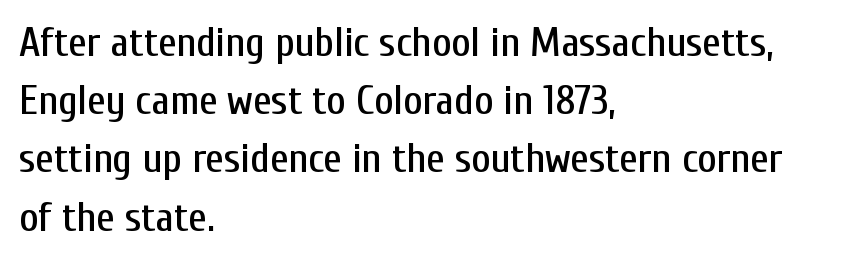
{"serif": "no", "italic": "no", "width": "condensed", "stroke_contrast": "low", "x_height": "medium", "monospaced": "no", "underline": "no", "align": "left", "line_spacing": "normal", "line_spacing_ratio": 1.42, "letter_spacing": "normal", "letter_spacing_em": 0.0, "glyph_px": 41}
